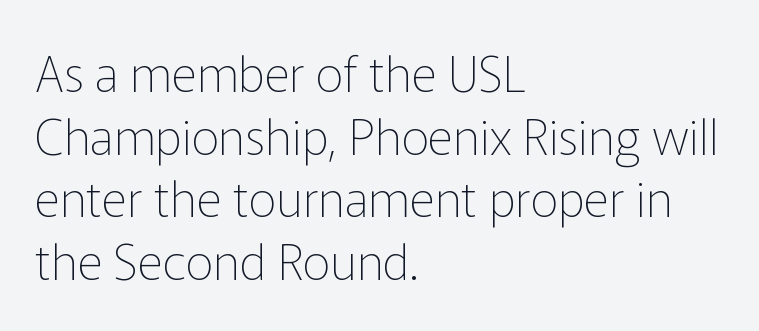
Q: Is the text bold? A: No.
Q: Is the text italic (slanted)? A: No, it is upright.
Q: Is the typeface a serif or a sans-serif typeface? A: Sans-serif.
Q: Is the text underlined? A: No.
Q: How is the paragraph aligned? A: Left-aligned.
Q: Is the spacing between letters normal or unusually wide? A: Normal.
Q: Is the spacing between lines tight, normal or loose? A: Normal.
Q: Width (condensed, normal, or wide)? A: Normal.
Q: Stroke contrast? A: Low.
Q: x-height? A: Medium.
Q: Monospaced? A: No.
